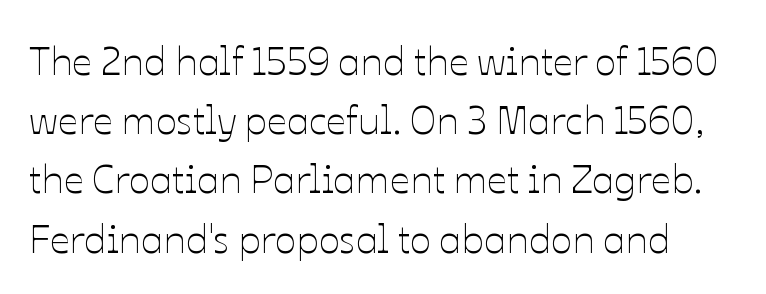
The image shows 40 px thin type, upright; set normal line spacing (1.48x), normal letter spacing, not underlined; low stroke contrast and a medium x-height.
